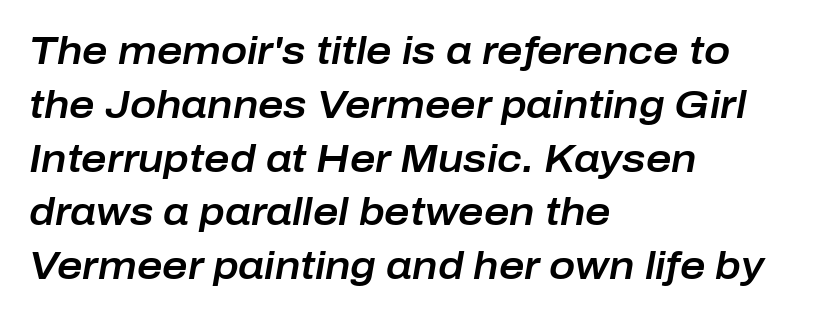
{"italic": "yes", "lean": "right", "slant_degrees": 10, "width": "normal", "stroke_contrast": "low", "x_height": "medium", "monospaced": "no", "underline": "no", "align": "left", "line_spacing": "normal", "line_spacing_ratio": 1.38, "letter_spacing": "normal", "letter_spacing_em": 0.0, "glyph_px": 39}
